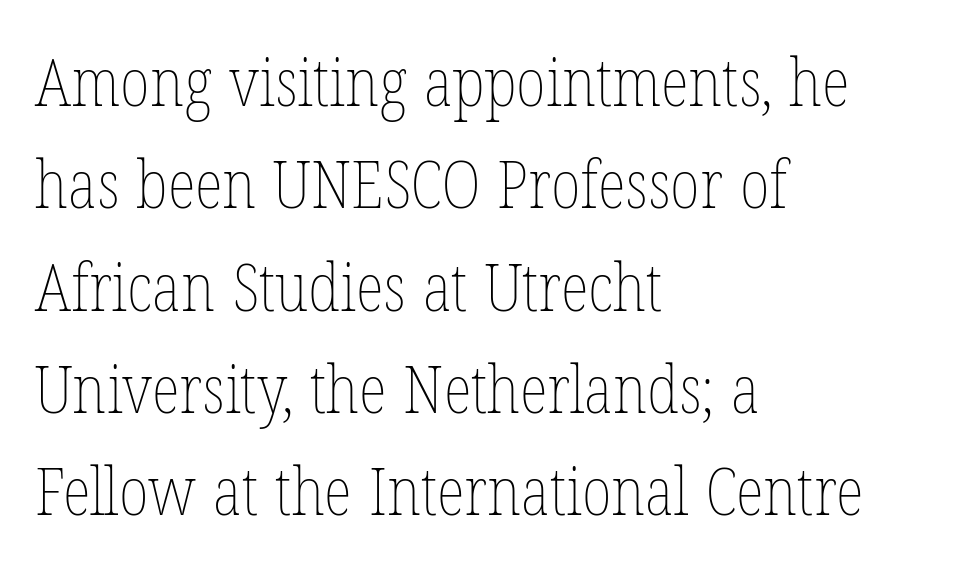
The image shows 66 px thin, condensed type, upright; set left-aligned, normal line spacing (1.55x), normal letter spacing, not underlined; low stroke contrast and a medium x-height.
